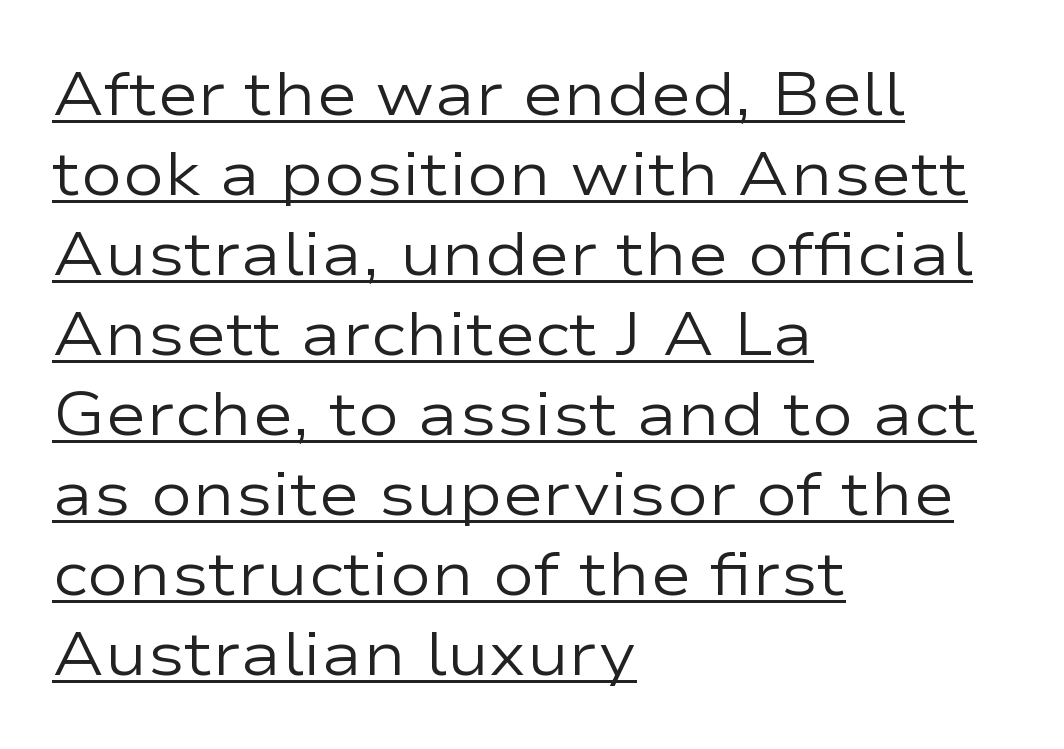
Q: Is the text bold? A: No.
Q: Is the text italic (slanted)? A: No, it is upright.
Q: Is the typeface a serif or a sans-serif typeface? A: Sans-serif.
Q: Is the text underlined? A: Yes.
Q: How is the paragraph aligned? A: Left-aligned.
Q: Is the spacing between letters normal or unusually wide? A: Normal.
Q: Is the spacing between lines tight, normal or loose? A: Normal.
Q: Width (condensed, normal, or wide)? A: Wide.
Q: Stroke contrast? A: Low.
Q: x-height? A: Medium.
Q: Monospaced? A: No.
